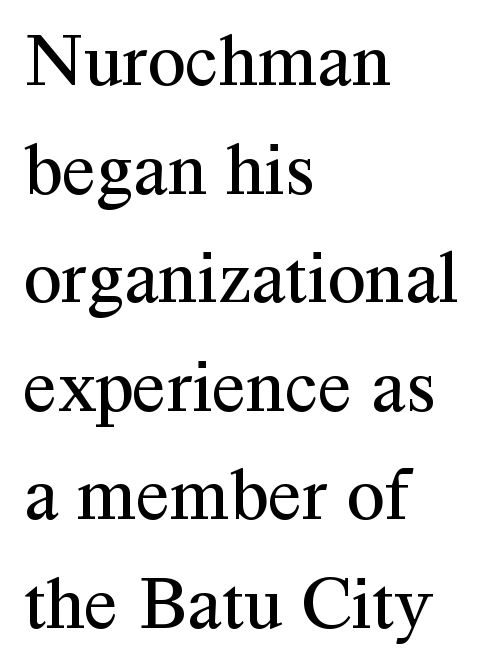
The image shows 77 px regular-weight serif type, upright; set left-aligned, normal line spacing (1.41x), normal letter spacing, not underlined; medium stroke contrast and a medium x-height.
